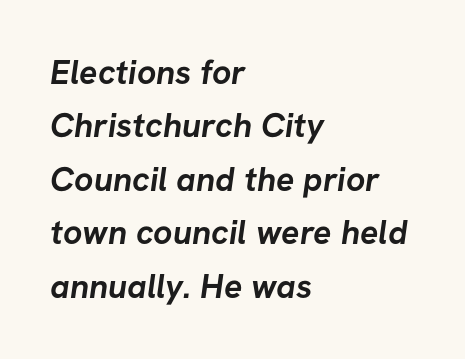
Regarding serifs, this sample does without them. The string is rendered with underlining switched off. Summary of weight: heavy, a full bold. Each line starts at the same left margin while the right side varies. You could not count columns in this text — the font is proportionally spaced. In terms of letterspacing, this is plain default setting.
